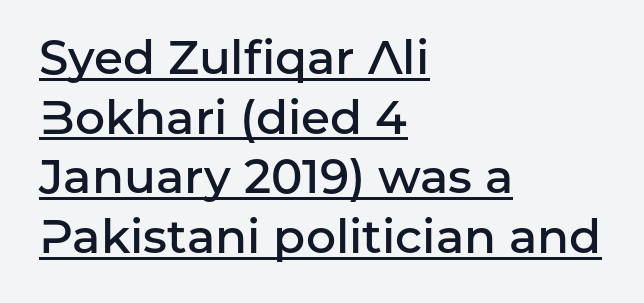
The rendering uses the underline text-decoration. Italic: no, the glyphs are upright roman. These lines keep a tight, regular rhythm from letter to letter. The letters advance in unequal steps, a hallmark of proportional type.
